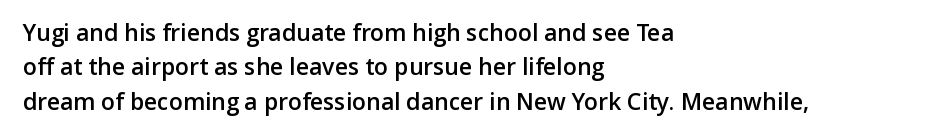
The setting favours the left margin, as ordinary paragraphs usually do. Words float on clear page, feet unadorned. If you measured baseline to baseline, you'd find a middling distance. These words are printed semibold, heavier than regular yet not bold. Does the lettering tilt? It doesn't — this is upright.
